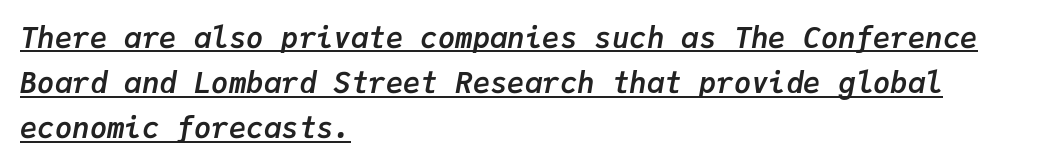
The image shows 29 px semibold type, italic (leaning right), monospaced; set left-aligned, normal line spacing (1.56x), normal letter spacing, underlined; low stroke contrast and a medium x-height.
